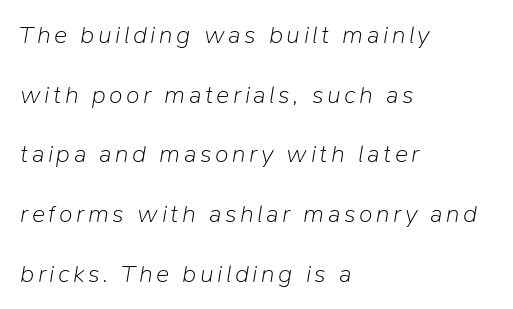
The image shows 25 px text type, italic (leaning right); set left-aligned, loose line spacing (2.39x), not underlined.
